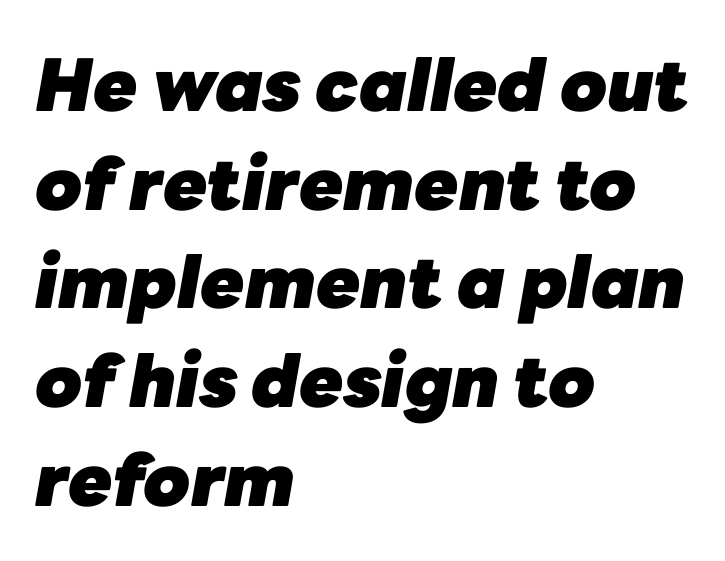
Q: Is the text bold? A: Yes.
Q: Is the text italic (slanted)? A: Yes, it leans right by about 10 degrees.
Q: Is the text underlined? A: No.
Q: How is the paragraph aligned? A: Left-aligned.
Q: Is the spacing between letters normal or unusually wide? A: Normal.
Q: Is the spacing between lines tight, normal or loose? A: Normal.
Q: Width (condensed, normal, or wide)? A: Normal.
Q: Stroke contrast? A: Low.
Q: x-height? A: Medium.
Q: Monospaced? A: No.
